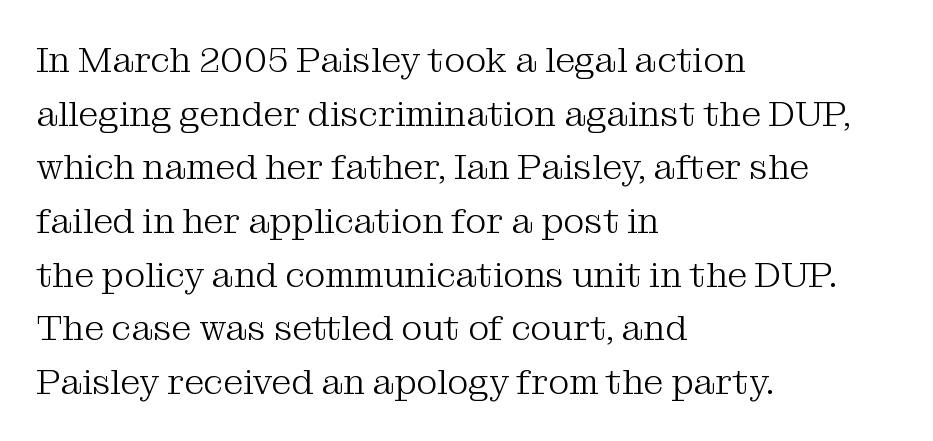
Upright lettering throughout. The typesetter chose a ragged-right arrangement here. The space between consecutive lines is moderate. Here the designer chose a conventional face with non-uniform glyph widths. The strip under each line holds only bare page.
